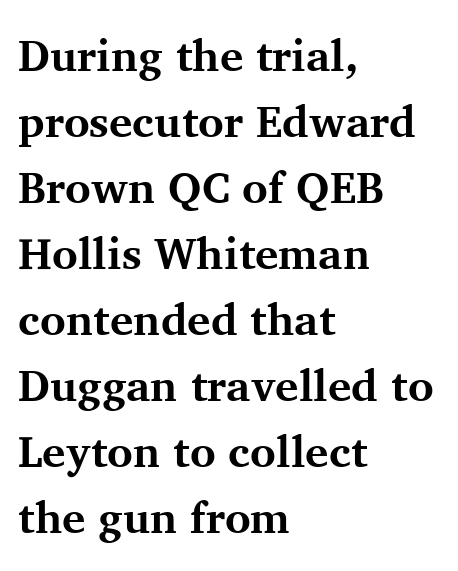
The image shows 44 px bold serif type, upright; set left-aligned, normal line spacing (1.5x), normal letter spacing, not underlined; medium stroke contrast and a medium x-height.
